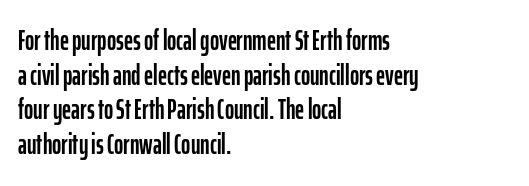
Q: Is the text italic (slanted)? A: No, it is upright.
Q: Is the typeface a serif or a sans-serif typeface? A: Sans-serif.
Q: Is the text underlined? A: No.
Q: How is the paragraph aligned? A: Left-aligned.
Q: Is the spacing between letters normal or unusually wide? A: Normal.
Q: Width (condensed, normal, or wide)? A: Condensed.
Q: Stroke contrast? A: Low.
Q: x-height? A: Medium.
Q: Monospaced? A: No.
